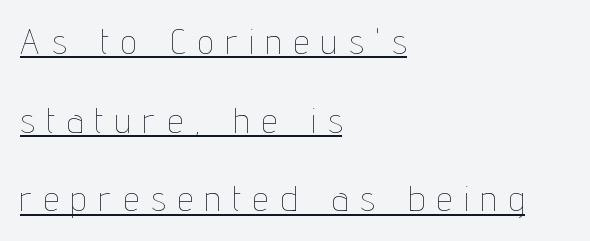
What decoration does the sample have? An underline. Alignment: flush left. What stands out about the letter spacing? Its width — letters are far apart. The rendering uses natural spacing where letterforms have individual widths. Does the leading feel generous? Absolutely, it's lavish. The cut favours lightness, reaching ordinary text weight at its darkest.
